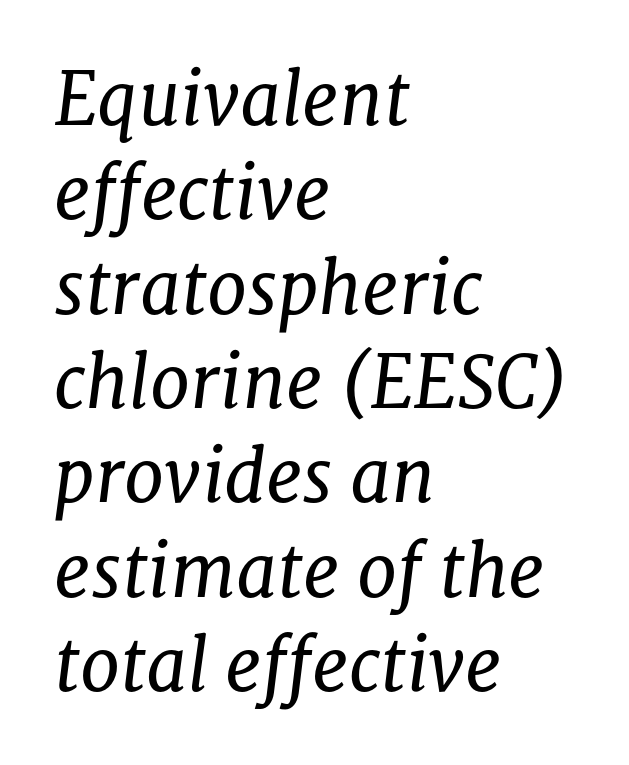
The image shows 72 px regular-weight serif type, italic (leaning right); set left-aligned, normal line spacing (1.31x), normal letter spacing, not underlined; low stroke contrast and a medium x-height.
